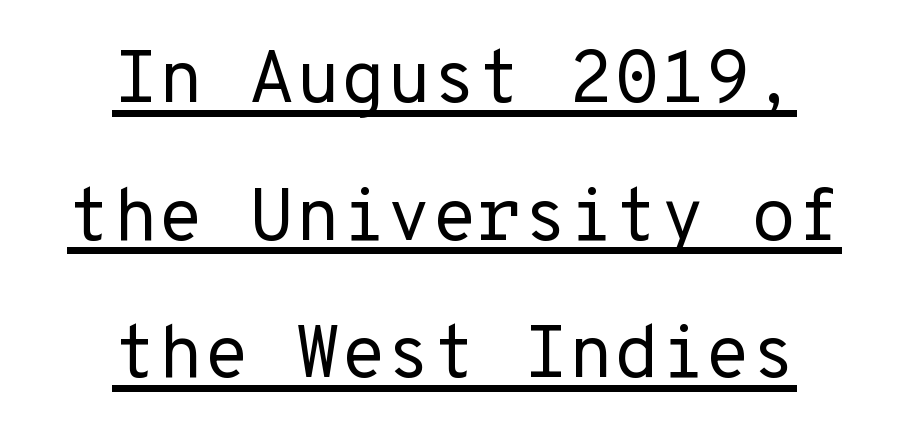
Q: Is the text bold? A: No.
Q: Is the text italic (slanted)? A: No, it is upright.
Q: Is the typeface a serif or a sans-serif typeface? A: Sans-serif.
Q: Is the text underlined? A: Yes.
Q: How is the paragraph aligned? A: Centered.
Q: Is the spacing between letters normal or unusually wide? A: Normal.
Q: Width (condensed, normal, or wide)? A: Normal.
Q: Stroke contrast? A: Low.
Q: x-height? A: Medium.
Q: Monospaced? A: Yes.
